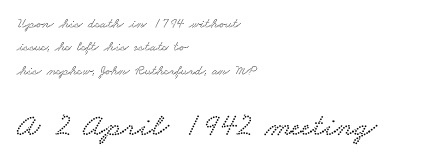
{"serif": "yes", "width": "wide", "stroke_contrast": "low", "x_height": "small", "monospaced": "no", "underline": "no", "align": "left", "line_spacing": "normal", "line_spacing_ratio": 1.67, "letter_spacing": "normal", "letter_spacing_em": 0.0, "larger_block": "second", "size_ratio": 2.29, "glyph_px": 32}
